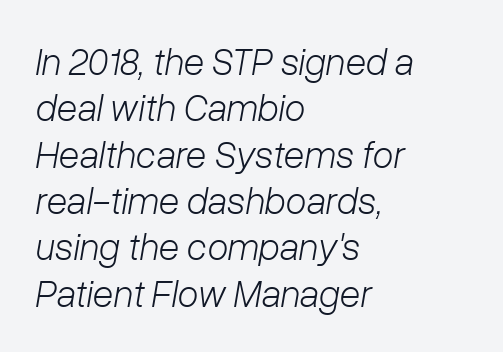
{"italic": "yes", "lean": "right", "slant_degrees": 10, "bold": "no", "weight": "light", "width": "normal", "stroke_contrast": "low", "x_height": "medium", "monospaced": "no", "underline": "no", "align": "left", "line_spacing_ratio": 1.22, "letter_spacing": "normal", "letter_spacing_em": 0.0, "glyph_px": 38}
